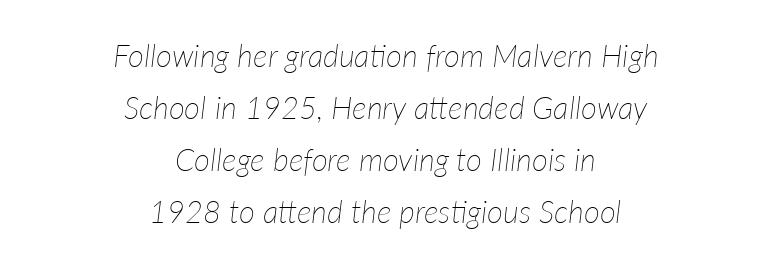
{"italic": "yes", "lean": "right", "slant_degrees": 7, "bold": "no", "weight": "thin", "width": "normal", "stroke_contrast": "low", "x_height": "medium", "monospaced": "no", "underline": "no", "align": "center", "line_spacing": "normal", "line_spacing_ratio": 1.68, "letter_spacing": "normal", "letter_spacing_em": 0.0, "glyph_px": 31}
